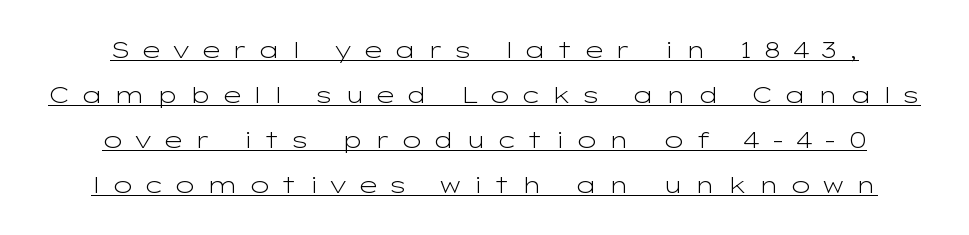
Has an underline been added? It has. No letter is thick-stroked: the sample isn't bold. This rendering widens character spacing well past its baseline value. A typesetter would mark this as roman, not italic.
